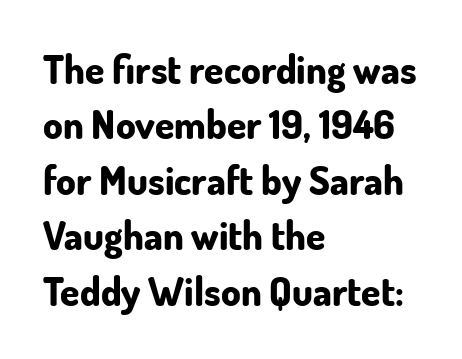
The image shows 39 px bold sans-serif type, upright; set left-aligned, normal line spacing (1.42x), normal letter spacing, not underlined; low stroke contrast and a small x-height.
